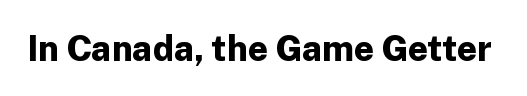
Tall strokes in this sample are plumb rather than angled. Varying glyph widths throughout — classic text-font behaviour. Default kerning and tracking; the words read as compact shapes. Its strokes are broad and dark, the hallmark of bold type. Quick note: underline off.
